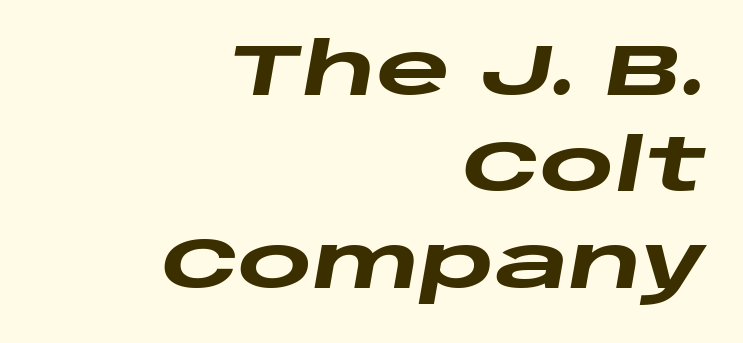
Q: Is the text bold? A: Yes.
Q: Is the text italic (slanted)? A: Yes, it leans right by about 10 degrees.
Q: Is the text underlined? A: No.
Q: How is the paragraph aligned? A: Right-aligned.
Q: Is the spacing between letters normal or unusually wide? A: Normal.
Q: Is the spacing between lines tight, normal or loose? A: Normal.
Q: Width (condensed, normal, or wide)? A: Wide.
Q: Stroke contrast? A: Low.
Q: x-height? A: Large.
Q: Monospaced? A: No.
